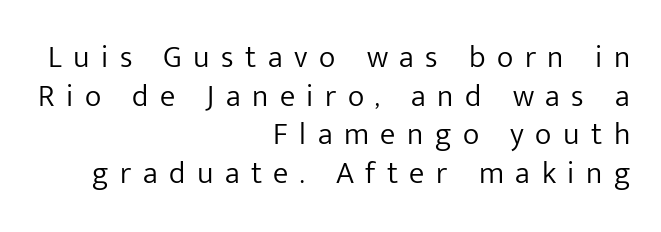
Q: Is the text bold? A: No.
Q: Is the text italic (slanted)? A: No, it is upright.
Q: Is the typeface a serif or a sans-serif typeface? A: Sans-serif.
Q: Is the text underlined? A: No.
Q: How is the paragraph aligned? A: Right-aligned.
Q: Is the spacing between letters normal or unusually wide? A: Unusually wide.
Q: Is the spacing between lines tight, normal or loose? A: Normal.
Q: Width (condensed, normal, or wide)? A: Normal.
Q: Stroke contrast? A: Low.
Q: x-height? A: Medium.
Q: Monospaced? A: No.
